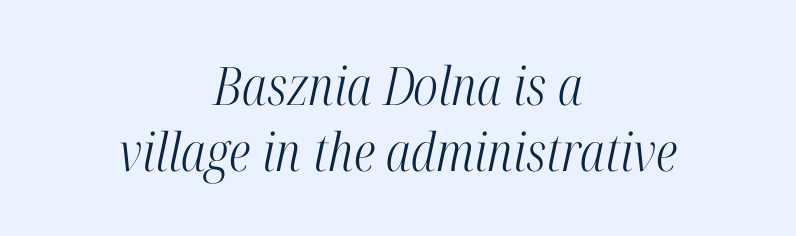
{"serif": "yes", "italic": "yes", "lean": "right", "slant_degrees": 12, "bold": "no", "weight": "light", "width": "condensed", "stroke_contrast": "high", "x_height": "medium", "monospaced": "no", "underline": "no", "align": "center", "line_spacing": "normal", "line_spacing_ratio": 1.25, "letter_spacing": "normal", "letter_spacing_em": 0.0, "glyph_px": 53}
